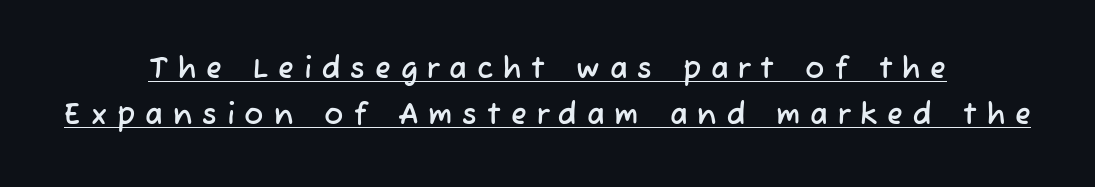
The image shows 29 px sans-serif type; set centered, normal line spacing (1.59x), unusually wide letter spacing (+0.34 em), underlined; low stroke contrast and a medium x-height.
